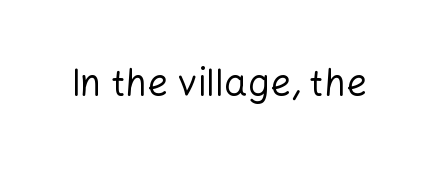
{"serif": "no", "italic": "no", "bold": "no", "weight": "regular", "width": "normal", "stroke_contrast": "low", "x_height": "medium", "monospaced": "no", "underline": "no", "letter_spacing": "normal", "letter_spacing_em": 0.0, "glyph_px": 37}
